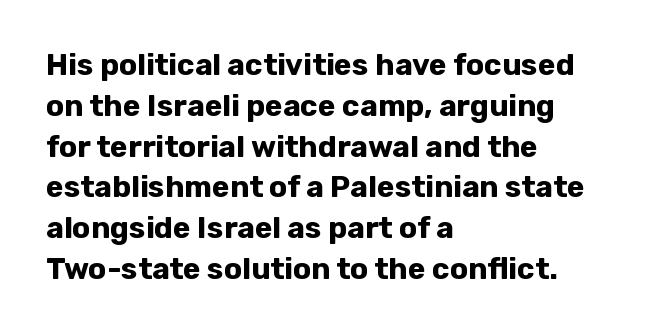
Q: Is the text bold? A: Yes.
Q: Is the text italic (slanted)? A: No, it is upright.
Q: Is the typeface a serif or a sans-serif typeface? A: Sans-serif.
Q: Is the text underlined? A: No.
Q: How is the paragraph aligned? A: Left-aligned.
Q: Is the spacing between letters normal or unusually wide? A: Normal.
Q: Is the spacing between lines tight, normal or loose? A: Normal.
Q: Width (condensed, normal, or wide)? A: Normal.
Q: Stroke contrast? A: Low.
Q: x-height? A: Medium.
Q: Monospaced? A: No.
